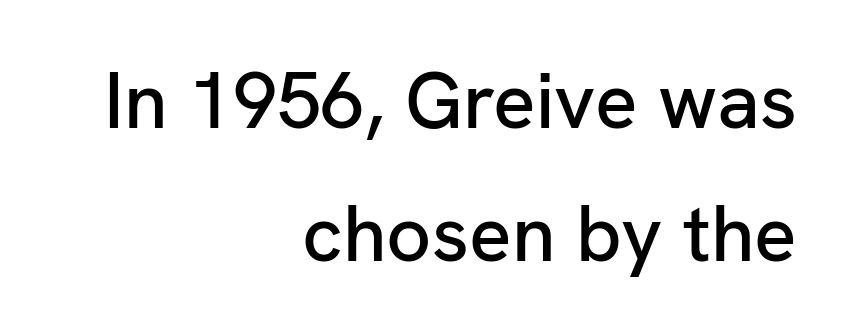
Q: Is the text italic (slanted)? A: No, it is upright.
Q: Is the typeface a serif or a sans-serif typeface? A: Sans-serif.
Q: Is the text underlined? A: No.
Q: How is the paragraph aligned? A: Right-aligned.
Q: Is the spacing between letters normal or unusually wide? A: Normal.
Q: Is the spacing between lines tight, normal or loose? A: Normal.
Q: Width (condensed, normal, or wide)? A: Normal.
Q: Stroke contrast? A: Low.
Q: x-height? A: Medium.
Q: Monospaced? A: No.
